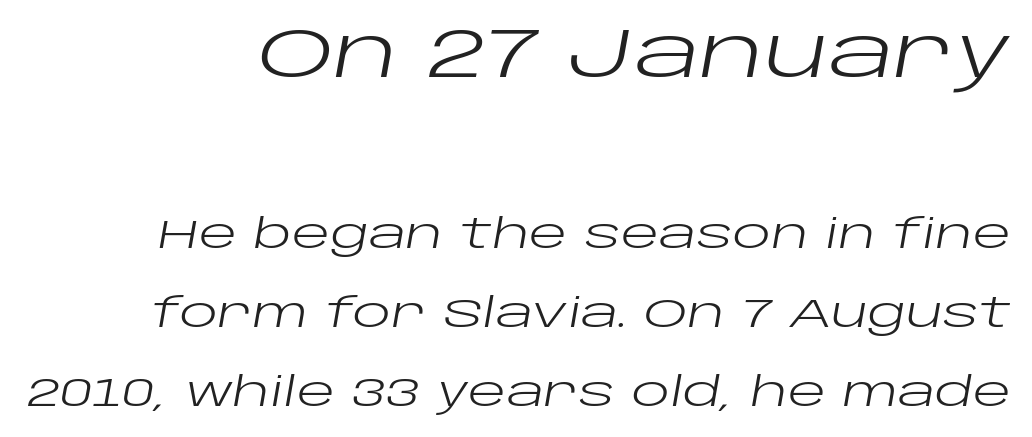
Q: Is the text bold? A: No.
Q: Is the text italic (slanted)? A: Yes, it leans right by about 10 degrees.
Q: Is the text underlined? A: No.
Q: How is the paragraph aligned? A: Right-aligned.
Q: Is the spacing between letters normal or unusually wide? A: Normal.
Q: Is the spacing between lines tight, normal or loose? A: Loose.
Q: Which block of text is set in a larger size, the first (top) or the second (bottom)? A: The first (top) one.
Q: Width (condensed, normal, or wide)? A: Wide.
Q: Stroke contrast? A: Low.
Q: x-height? A: Large.
Q: Monospaced? A: No.
